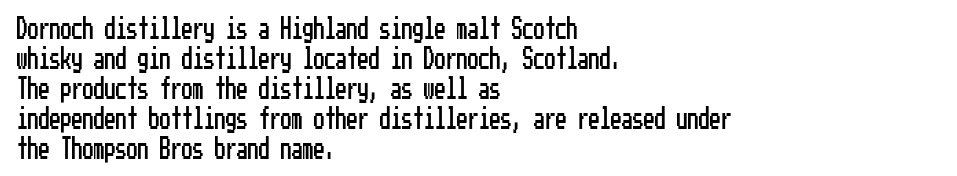
The image shows 22 px text type, upright; set left-aligned, normal line spacing (1.36x), normal letter spacing, not underlined.
